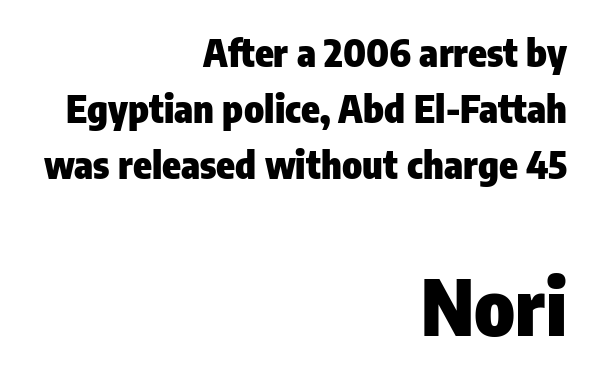
{"serif": "no", "italic": "no", "bold": "yes", "weight": "heavy", "width": "condensed", "stroke_contrast": "low", "x_height": "medium", "monospaced": "no", "underline": "no", "align": "right", "line_spacing": "normal", "line_spacing_ratio": 1.47, "letter_spacing": "normal", "letter_spacing_em": 0.0, "larger_block": "second", "size_ratio": 2.03, "glyph_px": 77}
